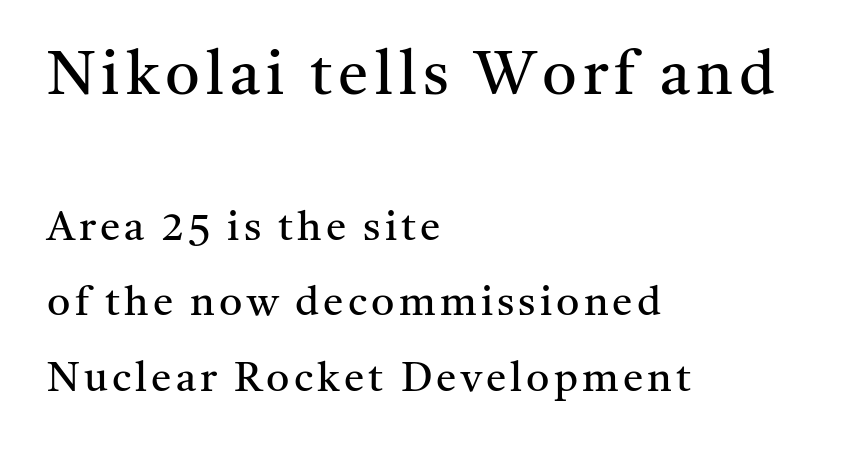
Q: Is the text bold? A: No.
Q: Is the text italic (slanted)? A: No, it is upright.
Q: Is the typeface a serif or a sans-serif typeface? A: Serif.
Q: Is the text underlined? A: No.
Q: How is the paragraph aligned? A: Left-aligned.
Q: Which block of text is set in a larger size, the first (top) or the second (bottom)? A: The first (top) one.
Q: Width (condensed, normal, or wide)? A: Normal.
Q: Stroke contrast? A: Medium.
Q: x-height? A: Medium.
Q: Monospaced? A: No.
